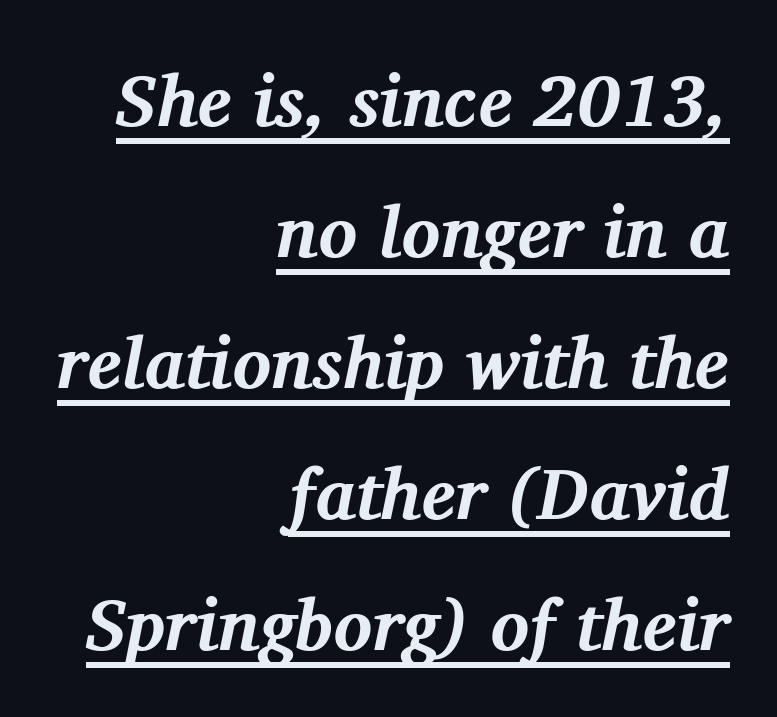
{"serif": "yes", "italic": "yes", "lean": "right", "slant_degrees": 11, "bold": "yes", "weight": "bold", "width": "normal", "stroke_contrast": "medium", "x_height": "medium", "monospaced": "no", "underline": "yes", "align": "right", "line_spacing_ratio": 1.82, "letter_spacing": "normal", "letter_spacing_em": 0.0, "glyph_px": 72}
